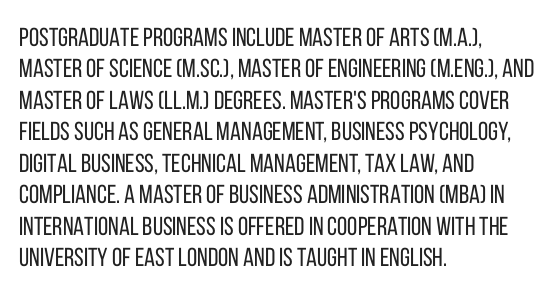
The image shows 26 px text type, upright; set left-aligned, line spacing 1.21x, normal letter spacing, not underlined.
